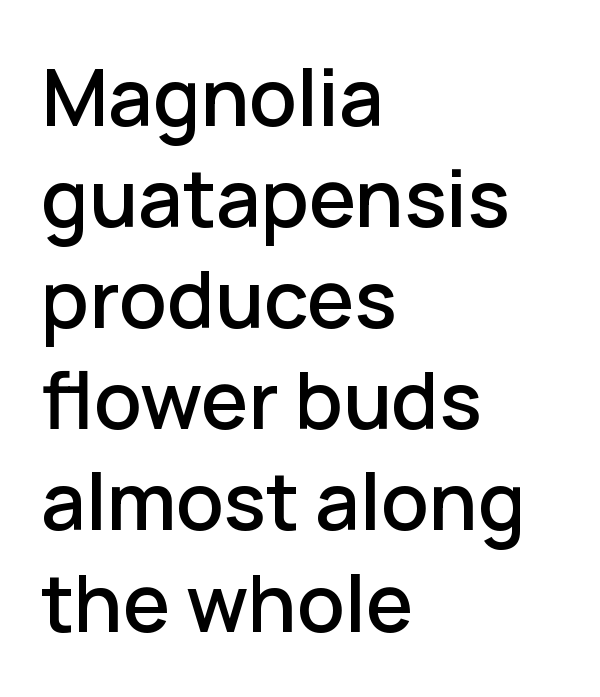
{"serif": "no", "italic": "no", "width": "normal", "stroke_contrast": "low", "x_height": "medium", "monospaced": "no", "underline": "no", "align": "left", "line_spacing": "normal", "line_spacing_ratio": 1.28, "letter_spacing": "normal", "letter_spacing_em": 0.0, "glyph_px": 79}
